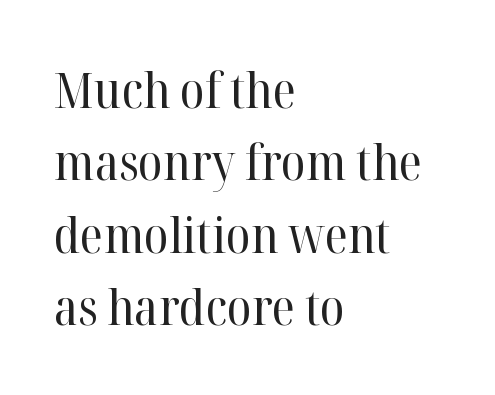
Bold? No — there's no thickening of the strokes. Is this a sans? No — the strokes have serifs. This sample keeps an unexceptional amount of space between lines. Underlining? Definitely not there. The lines are quadded left. Letter spacing: default.
